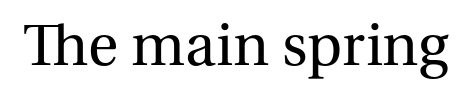
{"serif": "yes", "italic": "no", "bold": "no", "weight": "regular", "width": "normal", "stroke_contrast": "medium", "x_height": "medium", "monospaced": "no", "underline": "no", "letter_spacing": "normal", "letter_spacing_em": 0.0, "glyph_px": 62}
